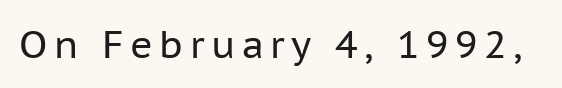
The image shows 38 px regular-weight sans-serif type, upright; set not underlined; low stroke contrast and a medium x-height.
